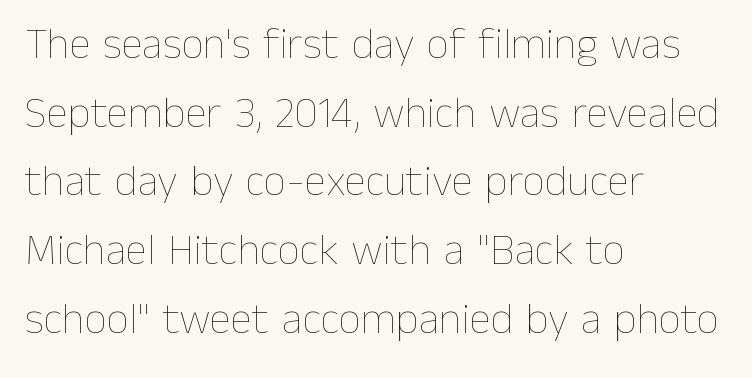
Q: Is the text bold? A: No.
Q: Is the text italic (slanted)? A: No, it is upright.
Q: Is the text underlined? A: No.
Q: How is the paragraph aligned? A: Left-aligned.
Q: Is the spacing between letters normal or unusually wide? A: Normal.
Q: Is the spacing between lines tight, normal or loose? A: Normal.
Q: Width (condensed, normal, or wide)? A: Normal.
Q: Stroke contrast? A: Low.
Q: x-height? A: Medium.
Q: Monospaced? A: No.
